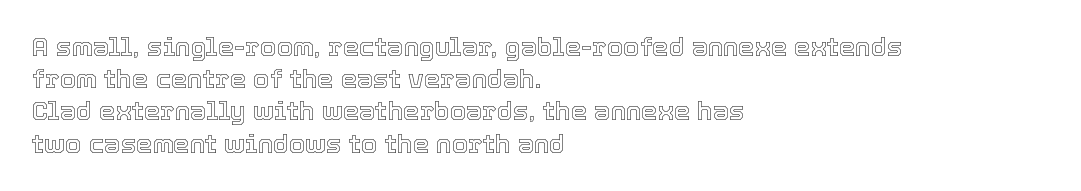
You could call the tracking neutral — neither tight nor loose. Posture: upright roman. Which margin do the lines hug? The left one — the right edge is uneven. Decoration check: the copy has no underline.
